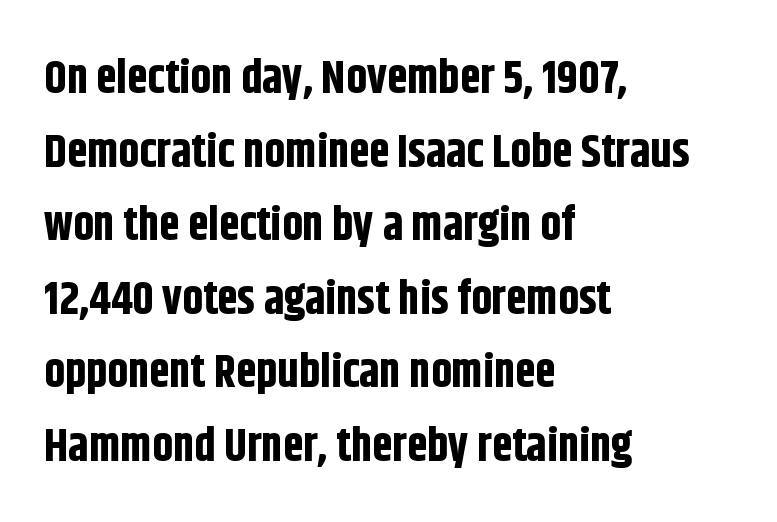
Q: Is the text bold? A: Yes.
Q: Is the text italic (slanted)? A: No, it is upright.
Q: Is the typeface a serif or a sans-serif typeface? A: Sans-serif.
Q: Is the text underlined? A: No.
Q: How is the paragraph aligned? A: Left-aligned.
Q: Is the spacing between letters normal or unusually wide? A: Normal.
Q: Is the spacing between lines tight, normal or loose? A: Normal.
Q: Width (condensed, normal, or wide)? A: Condensed.
Q: Stroke contrast? A: Low.
Q: x-height? A: Large.
Q: Monospaced? A: No.
